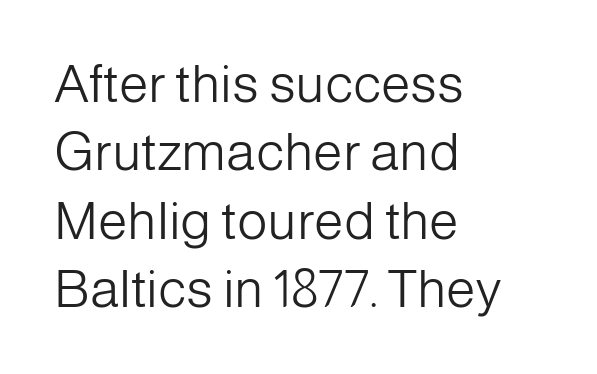
{"serif": "no", "italic": "no", "bold": "no", "weight": "light", "width": "normal", "stroke_contrast": "low", "x_height": "medium", "monospaced": "no", "underline": "no", "align": "left", "line_spacing": "normal", "line_spacing_ratio": 1.29, "letter_spacing": "normal", "letter_spacing_em": 0.0, "glyph_px": 53}
